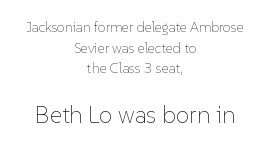
The image shows 24 px text type, upright; set centered, normal line spacing (1.48x), normal letter spacing, not underlined; the second (bottom) block is 1.71x larger.
